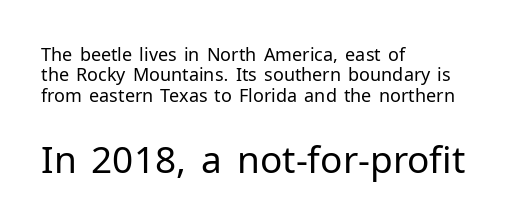
Each letter's strokes conclude bluntly, with no projecting serifs. The cut favours lightness, reaching ordinary text weight at its darkest. This sample has the flowing, uneven cadence of proportional lettering. Closely set lines give the paragraph a compact silhouette. The line texture is even and compact thanks to regular tracking. The setting favours the left margin, as ordinary paragraphs usually do.
